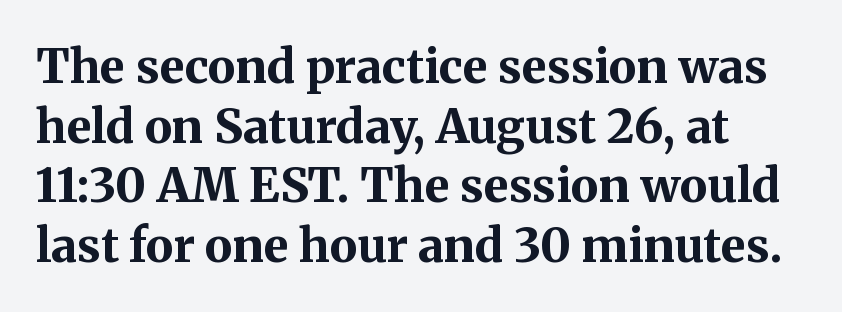
Descender tails drop into unmarked territory. Does the leading feel generous? No, just average. A serif font was chosen for this passage. Students, this is bold: see how much ink each stroke carries. Italic? Not at all — the glyphs are vertical.
